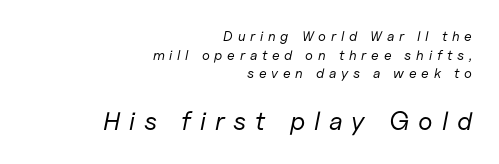
Has an underline been added? It has not. These two chunks differ in scale, with the bottom chunk taking the larger measure. The whole block is typeset with a tilt. Summary of weight: not heavy and not bold. Someone cranked the tracking dial way up on this one.
